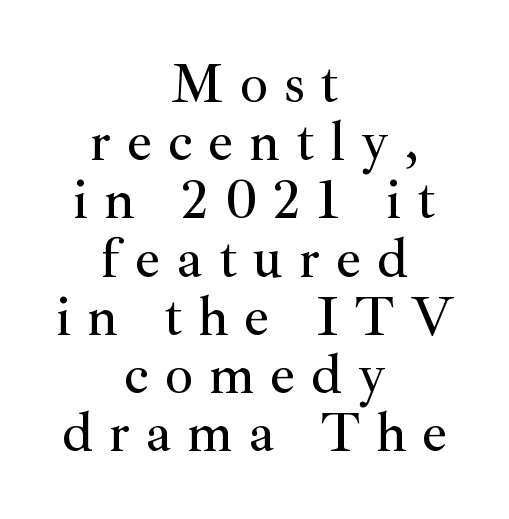
The image shows 56 px serif type, upright; set centered, tight line spacing (1.04x), unusually wide letter spacing (+0.28 em), not underlined; medium stroke contrast and a small x-height.
